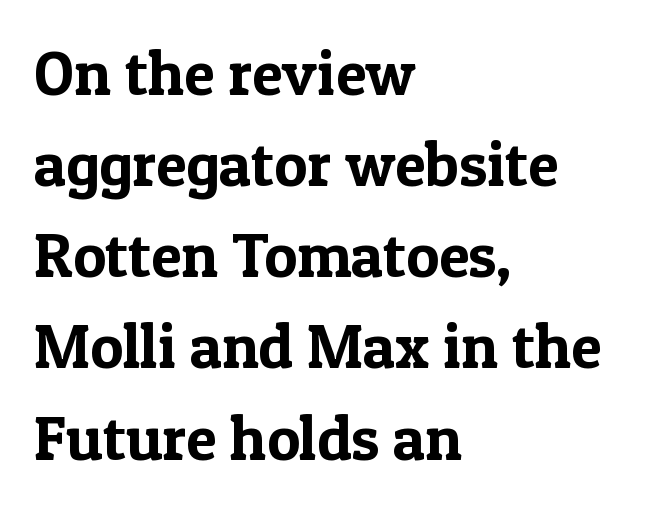
Characters remain perfectly vertical along every line. The font family rendered here belongs to the serif group. The passage shown is not underscored anywhere. Each letter keeps its own natural width here, so spacing adapts to shape.
